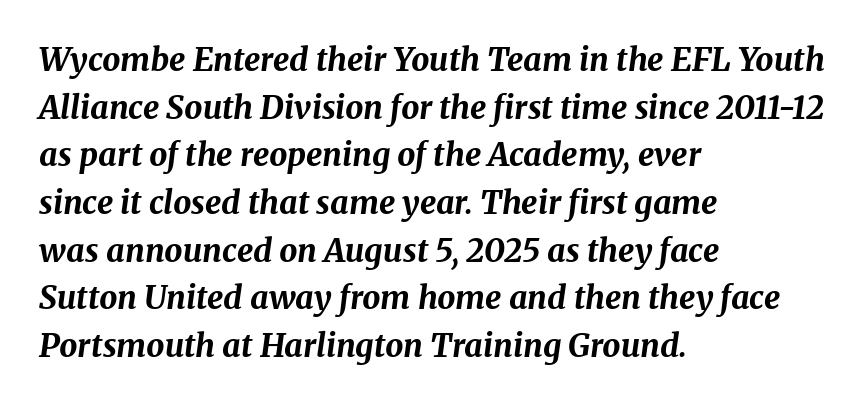
{"italic": "yes", "lean": "right", "slant_degrees": 8, "bold": "yes", "weight": "bold", "width": "normal", "stroke_contrast": "medium", "x_height": "medium", "monospaced": "no", "underline": "no", "align": "left", "line_spacing": "normal", "line_spacing_ratio": 1.49, "letter_spacing": "normal", "letter_spacing_em": 0.0, "glyph_px": 32}
